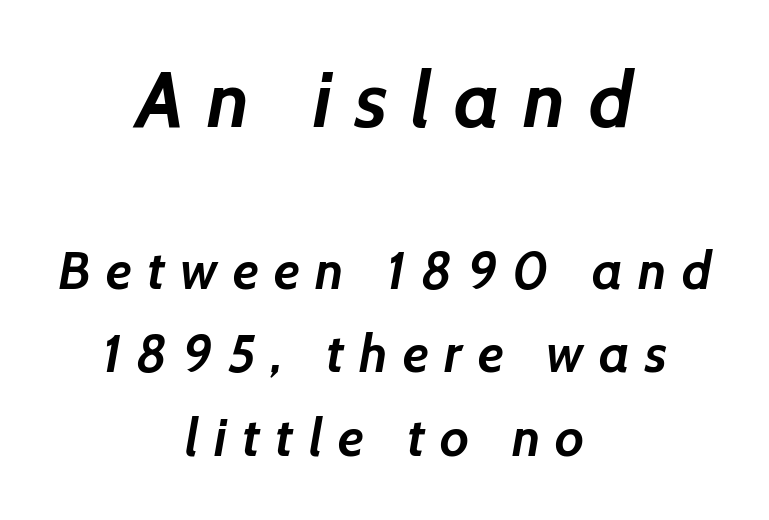
Regular leading. The emphasis by scale lands on block number one, above. The letters advance in unequal steps, a hallmark of proportional type. How are the letters spaced? Widely, with obvious added tracking. Grotesque or geometric, the face here clearly has no serifs.
